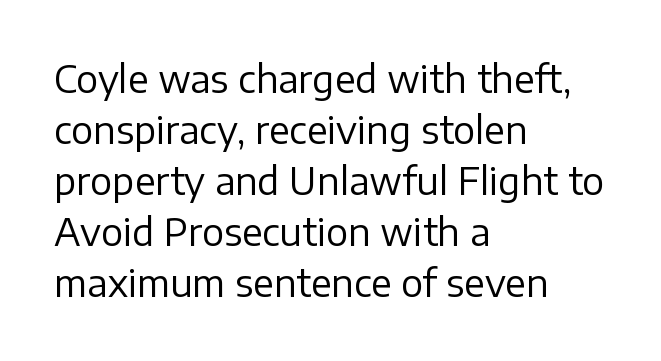
{"serif": "no", "italic": "no", "bold": "no", "weight": "regular", "width": "normal", "stroke_contrast": "low", "x_height": "medium", "monospaced": "no", "underline": "no", "align": "left", "line_spacing": "normal", "line_spacing_ratio": 1.38, "letter_spacing": "normal", "letter_spacing_em": 0.0, "glyph_px": 37}
